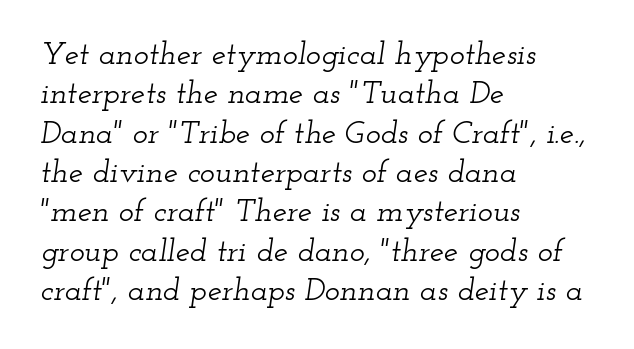
The image shows 32 px wide serif type, italic (leaning right); set left-aligned, line spacing 1.23x, normal letter spacing, not underlined; low stroke contrast and a small x-height.
